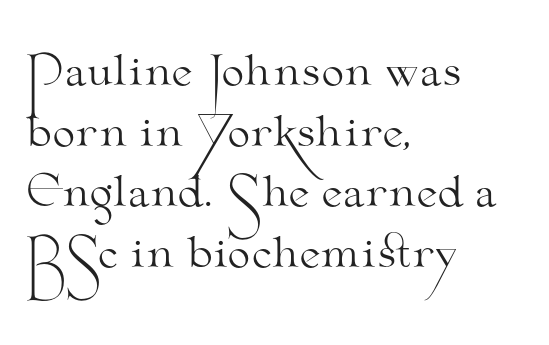
{"serif": "yes", "italic": "no", "bold": "no", "weight": "light", "width": "wide", "stroke_contrast": "medium", "x_height": "small", "monospaced": "no", "underline": "no", "align": "left", "line_spacing": "normal", "line_spacing_ratio": 1.48, "letter_spacing": "normal", "letter_spacing_em": 0.0, "glyph_px": 41}
